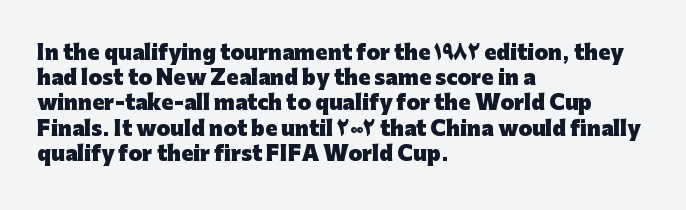
The space directly below the letters is spotless. This rendering uses left alignment, leaving the right contour irregular. The typography opts for an upright posture over an oblique one. Each word holds together tightly as a unit, with standard inter-letter gaps. Pretty heavy lettering here — definitely bold.
